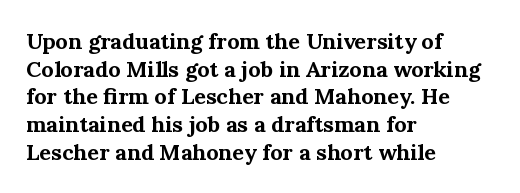
These words are printed bold, with thick strokes throughout. The string is rendered with underlining switched off. What's the leading like? Ordinary, nothing unusual. Tracking value appears to be zero — textbook default spacing. This rendering uses left alignment, leaving the right contour irregular. Every stem runs plumb, perpendicular to the baseline.
